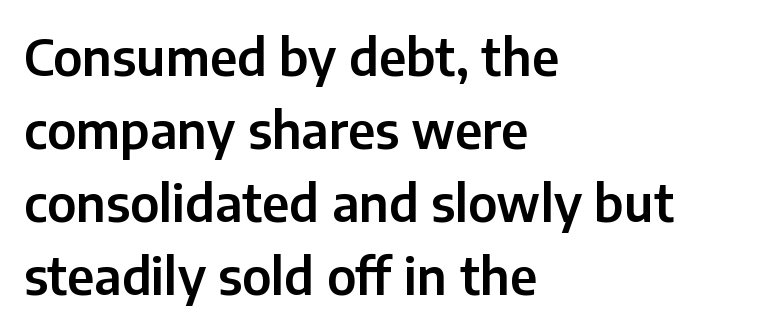
{"serif": "no", "italic": "no", "width": "normal", "stroke_contrast": "low", "x_height": "medium", "monospaced": "no", "underline": "no", "align": "left", "line_spacing": "normal", "line_spacing_ratio": 1.46, "letter_spacing": "normal", "letter_spacing_em": 0.0, "glyph_px": 50}
